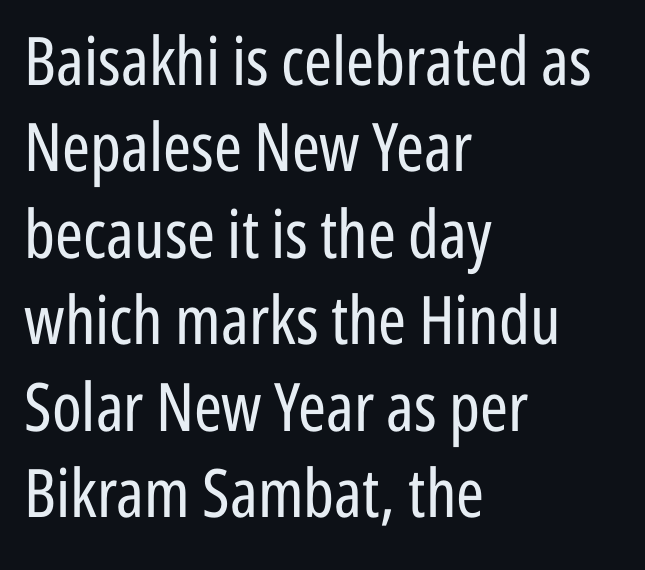
Q: Is the text bold? A: No.
Q: Is the text italic (slanted)? A: No, it is upright.
Q: Is the typeface a serif or a sans-serif typeface? A: Sans-serif.
Q: Is the text underlined? A: No.
Q: How is the paragraph aligned? A: Left-aligned.
Q: Is the spacing between letters normal or unusually wide? A: Normal.
Q: Is the spacing between lines tight, normal or loose? A: Normal.
Q: Width (condensed, normal, or wide)? A: Condensed.
Q: Stroke contrast? A: Low.
Q: x-height? A: Medium.
Q: Monospaced? A: No.
